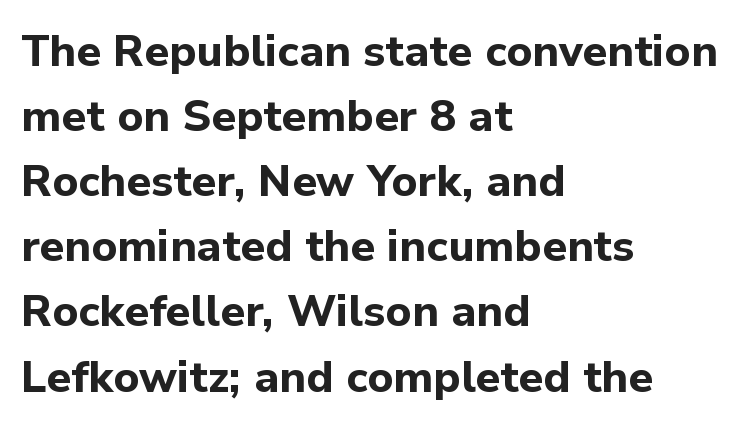
The image shows 44 px bold sans-serif type, upright; set left-aligned, normal line spacing (1.48x), normal letter spacing, not underlined; low stroke contrast and a medium x-height.
